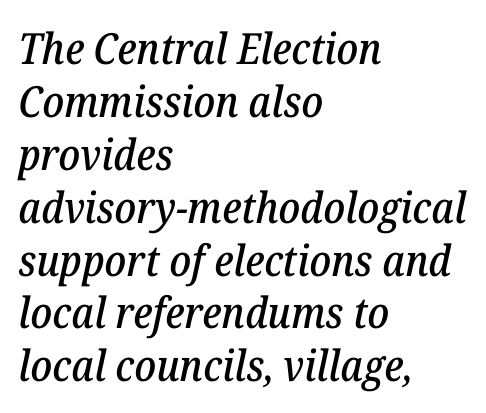
{"serif": "yes", "italic": "yes", "lean": "right", "slant_degrees": 12, "width": "normal", "stroke_contrast": "low", "x_height": "medium", "monospaced": "no", "underline": "no", "align": "left", "line_spacing_ratio": 1.23, "letter_spacing": "normal", "letter_spacing_em": 0.0, "glyph_px": 43}
